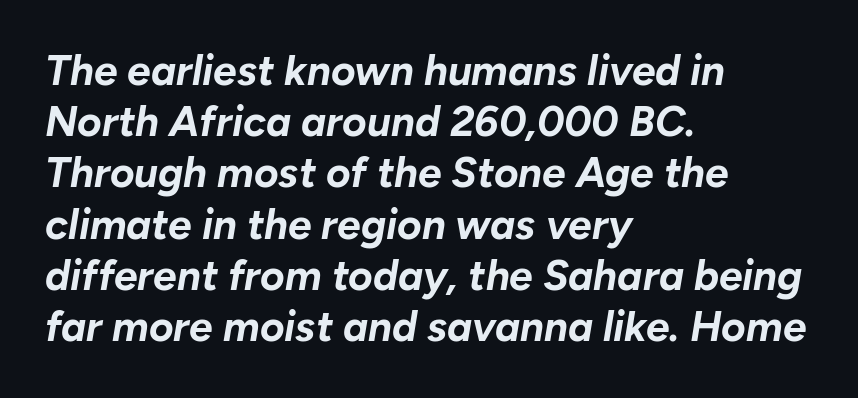
The image shows 42 px bold type, italic (leaning right); set left-aligned, line spacing 1.22x, normal letter spacing, not underlined; low stroke contrast and a medium x-height.
